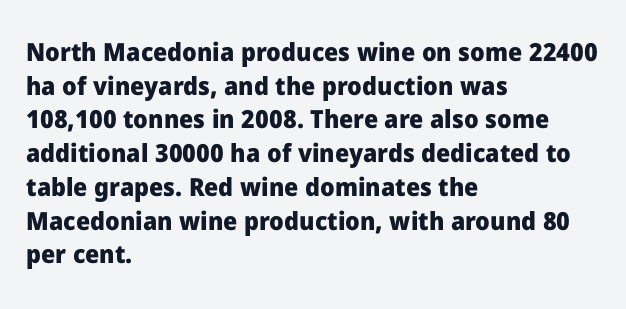
{"italic": "no", "bold": "yes", "underline": "no", "align": "left", "line_spacing": "normal", "line_spacing_ratio": 1.35, "letter_spacing": "normal", "letter_spacing_em": 0.0, "glyph_px": 25}
